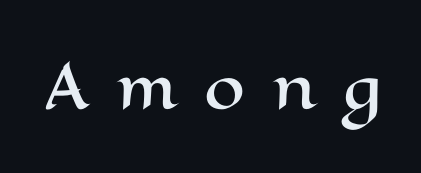
Descenders hang freely into open space. The horizontal fit of the characters is loose and conspicuously gappy. This is the regular roman posture of the typeface. A typesetter would call this proportional, since set widths differ per character.
